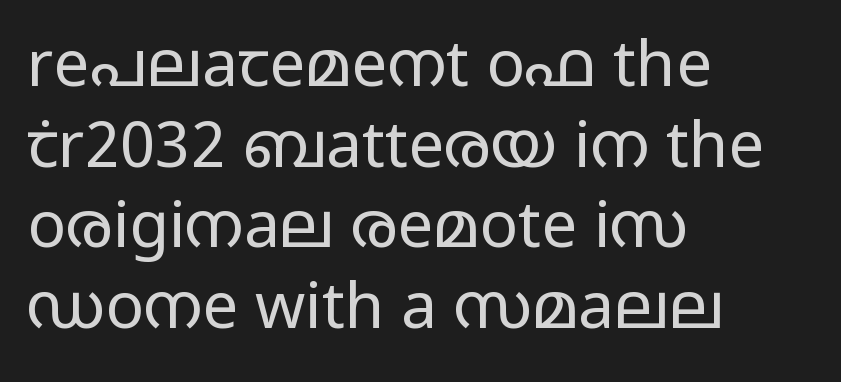
The image shows 64 px regular-weight, wide sans-serif type, upright; set left-aligned, normal line spacing (1.26x), normal letter spacing, not underlined; low stroke contrast and a medium x-height.
